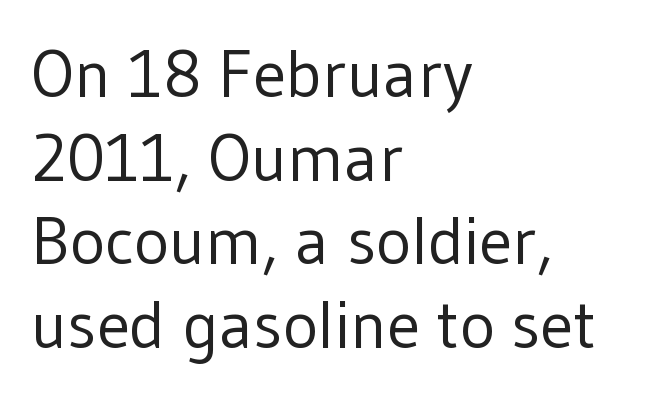
{"serif": "no", "italic": "no", "bold": "no", "weight": "regular", "width": "normal", "stroke_contrast": "low", "x_height": "medium", "monospaced": "no", "underline": "no", "align": "left", "line_spacing": "normal", "line_spacing_ratio": 1.25, "letter_spacing": "normal", "letter_spacing_em": 0.0, "glyph_px": 67}
